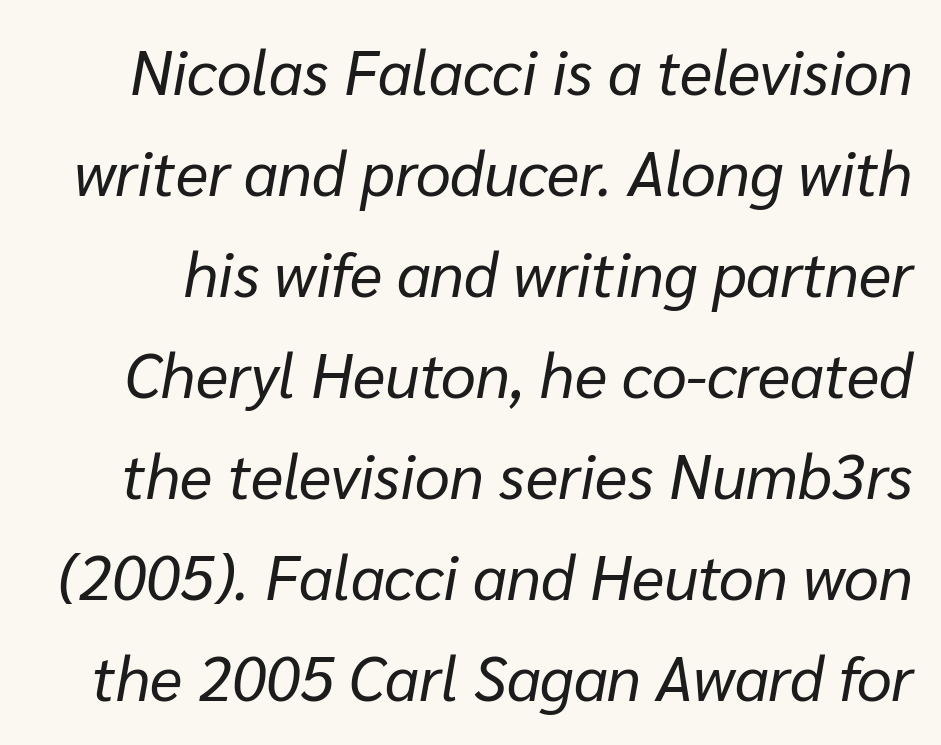
{"italic": "yes", "lean": "right", "slant_degrees": 10, "bold": "no", "weight": "regular", "width": "normal", "stroke_contrast": "low", "x_height": "medium", "monospaced": "no", "underline": "no", "line_spacing": "normal", "line_spacing_ratio": 1.63, "letter_spacing": "normal", "letter_spacing_em": 0.0, "glyph_px": 62}
